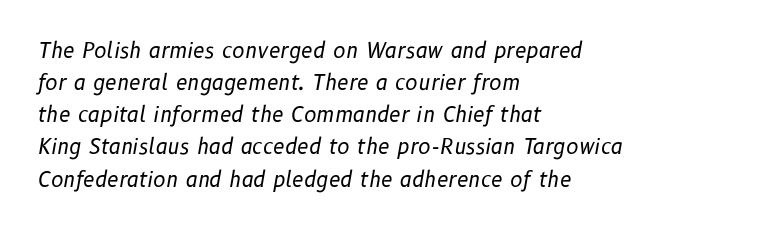
{"italic": "yes", "lean": "right", "slant_degrees": 10, "bold": "no", "underline": "no", "align": "left", "line_spacing": "normal", "line_spacing_ratio": 1.53, "letter_spacing": "normal", "letter_spacing_em": 0.0, "glyph_px": 21}
